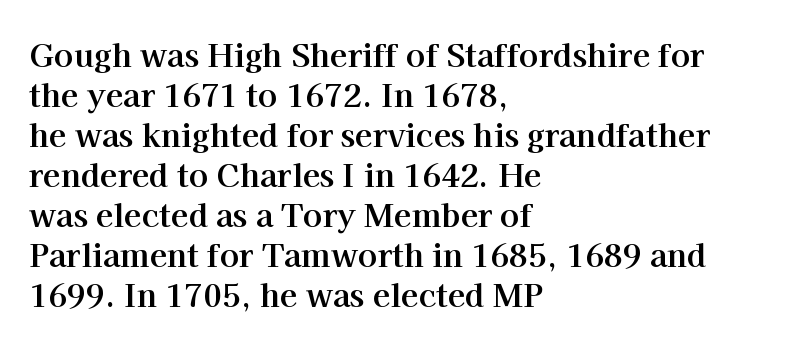
Q: Is the text bold? A: Yes.
Q: Is the text italic (slanted)? A: No, it is upright.
Q: Is the typeface a serif or a sans-serif typeface? A: Serif.
Q: Is the text underlined? A: No.
Q: How is the paragraph aligned? A: Left-aligned.
Q: Is the spacing between letters normal or unusually wide? A: Normal.
Q: Is the spacing between lines tight, normal or loose? A: Normal.
Q: Width (condensed, normal, or wide)? A: Normal.
Q: Stroke contrast? A: High.
Q: x-height? A: Medium.
Q: Monospaced? A: No.
